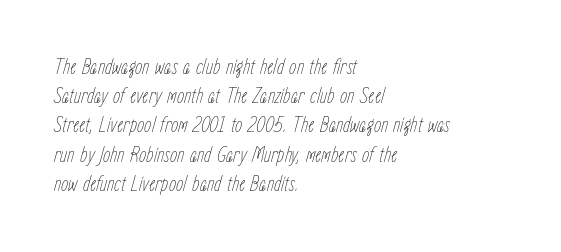
The image shows 23 px text type, italic (leaning right); set left-aligned, normal line spacing (1.27x), normal letter spacing, not underlined.
